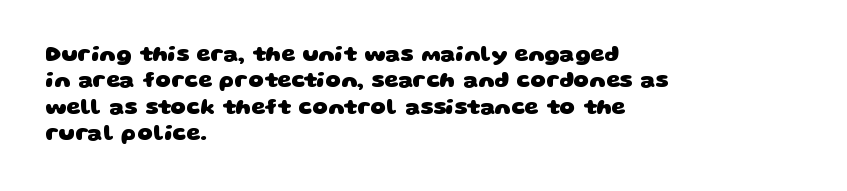
Q: Is the text bold? A: Yes.
Q: Is the text underlined? A: No.
Q: How is the paragraph aligned? A: Left-aligned.
Q: Is the spacing between letters normal or unusually wide? A: Normal.
